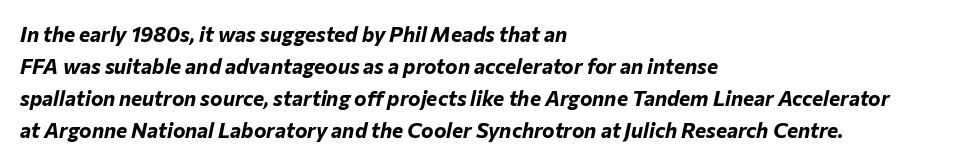
The image shows 21 px bold type, italic (leaning right); set left-aligned, normal line spacing (1.52x), normal letter spacing, not underlined.
